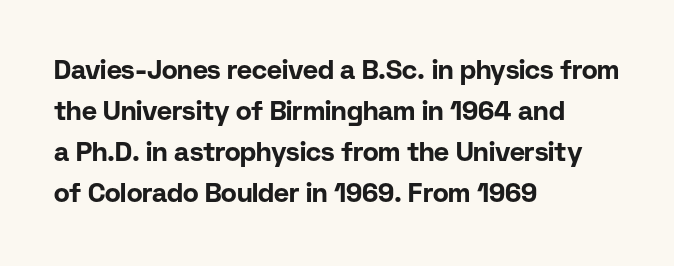
Q: Is the text bold? A: Yes.
Q: Is the text italic (slanted)? A: No, it is upright.
Q: Is the text underlined? A: No.
Q: How is the paragraph aligned? A: Left-aligned.
Q: Is the spacing between letters normal or unusually wide? A: Normal.
Q: Is the spacing between lines tight, normal or loose? A: Normal.
